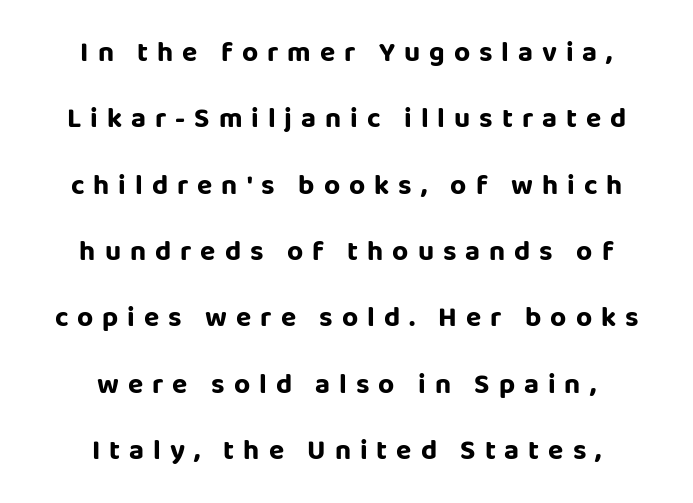
Loose tracking; the words dissolve into strings of separated letters. Compared with typical paragraphs, the rows here are farther apart. The words here are not underlined. A typesetter would mark this as roman, not italic.
